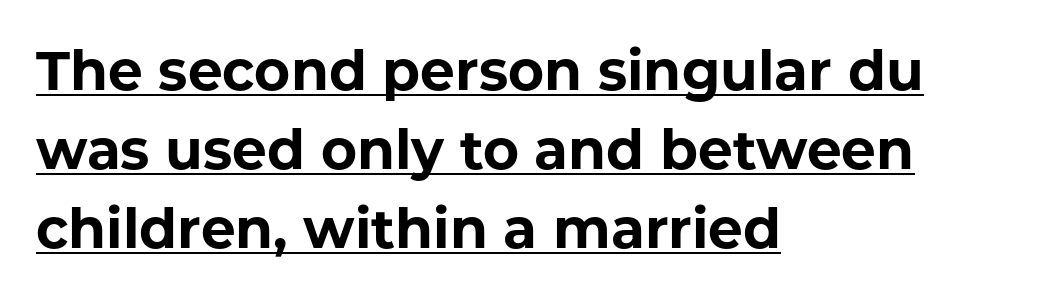
The image shows 55 px bold sans-serif type, upright; set left-aligned, normal line spacing (1.44x), normal letter spacing, underlined; low stroke contrast and a medium x-height.
